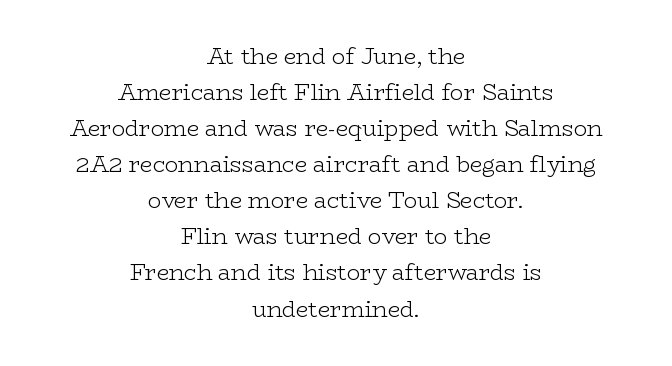
A quiet, ordinary-to-light weight characterises the typeface. Descenders hang freely into open space. The typesetter chose a symmetrical, centered arrangement here. Glyph-to-glyph distance matches everyday printed text.
